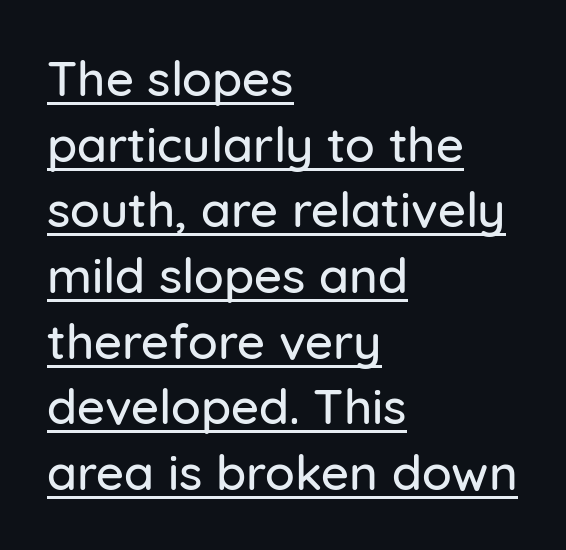
Compared with a centered layout, this one pins lines to the left instead. These lines are rendered in a variable-pitch font. The designer went with a sans here, leaving each stem footless. The line-height multiplier appears to be the usual default. A continuous stroke trails under the words, as in a hyperlink. Standard letterfit; no display-style spreading of the glyphs.
